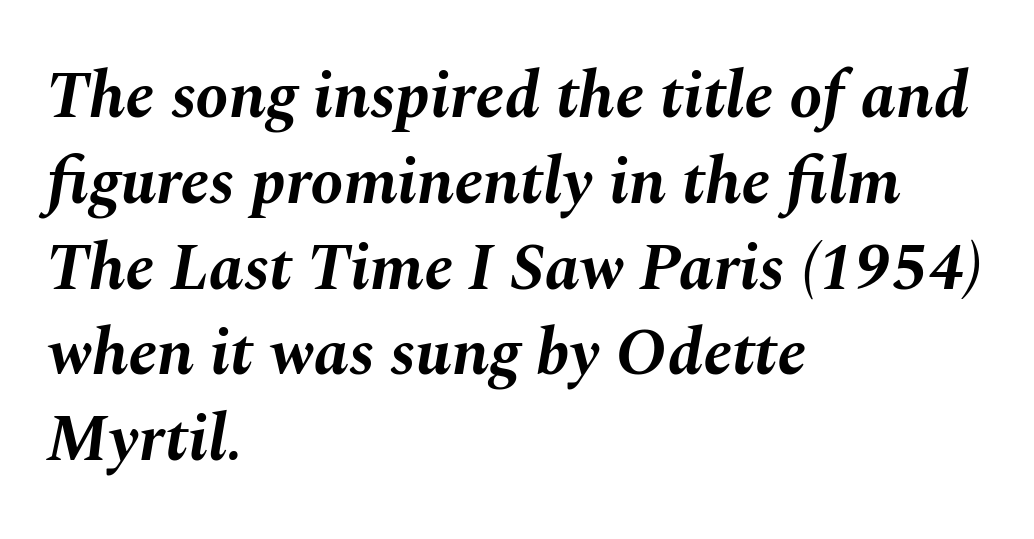
Q: Is the text bold? A: Yes.
Q: Is the text italic (slanted)? A: Yes, it leans right by about 10 degrees.
Q: Is the text underlined? A: No.
Q: How is the paragraph aligned? A: Left-aligned.
Q: Is the spacing between letters normal or unusually wide? A: Normal.
Q: Is the spacing between lines tight, normal or loose? A: Normal.
Q: Width (condensed, normal, or wide)? A: Normal.
Q: Stroke contrast? A: Medium.
Q: x-height? A: Medium.
Q: Monospaced? A: No.
